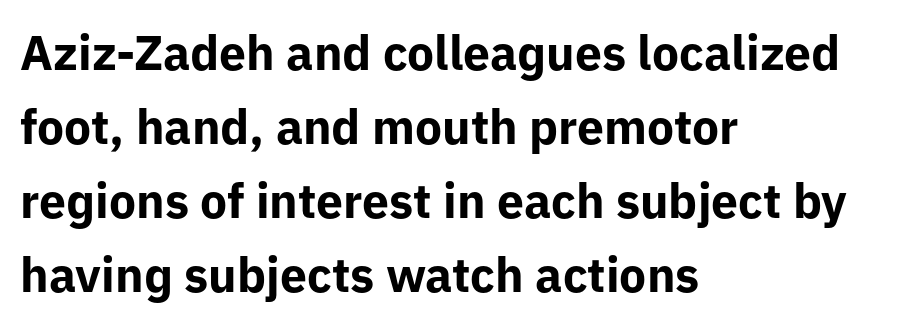
A clean baseline with only descenders dipping below it. Notice how descenders clear the ascenders below comfortably — that's standard leading. Typesetter's note: full bold, strokes at maximum text heaviness. Alignment: flush left.
